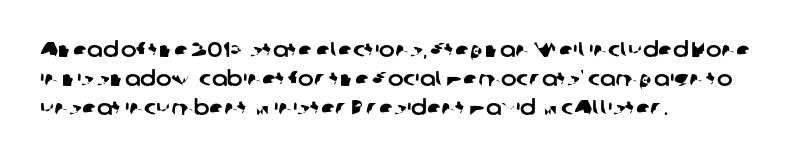
{"underline": "no", "align": "left", "line_spacing": "normal", "line_spacing_ratio": 1.38, "letter_spacing": "normal", "letter_spacing_em": 0.0, "glyph_px": 21}
